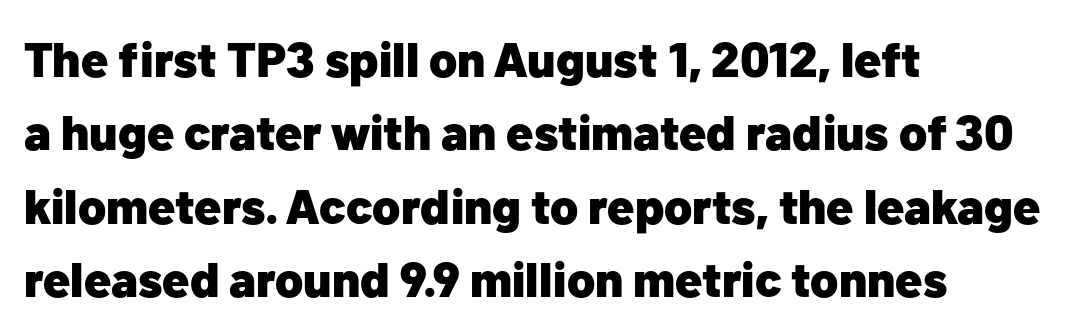
Caption: bold face, heavy strokes. I'd call this a sans setting — the letters go barefoot. Do the letters lean? They stand straight. Only glyphs here, with clear space below each row. Varying glyph widths throughout — classic text-font behaviour.
